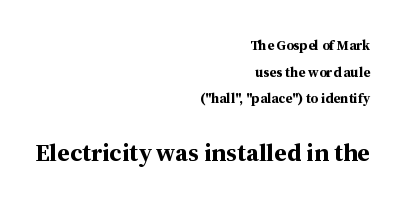
{"italic": "no", "bold": "yes", "underline": "no", "align": "right", "line_spacing": "loose", "line_spacing_ratio": 1.91, "letter_spacing": "normal", "letter_spacing_em": 0.0, "larger_block": "second", "size_ratio": 1.79, "glyph_px": 25}
